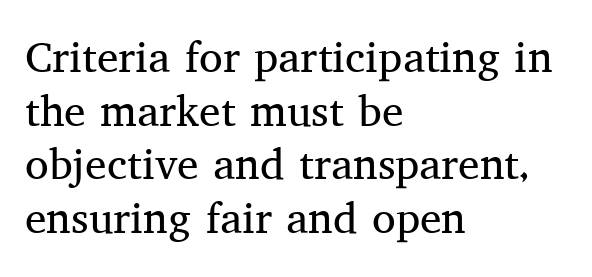
The image shows 43 px regular-weight serif type, upright; set left-aligned, normal line spacing (1.25x), normal letter spacing, not underlined; medium stroke contrast and a medium x-height.
